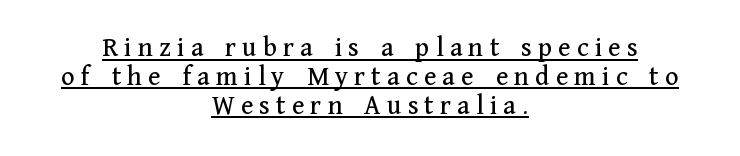
Q: Is the text italic (slanted)? A: No, it is upright.
Q: Is the typeface a serif or a sans-serif typeface? A: Serif.
Q: Is the text underlined? A: Yes.
Q: How is the paragraph aligned? A: Centered.
Q: Is the spacing between letters normal or unusually wide? A: Unusually wide.
Q: Is the spacing between lines tight, normal or loose? A: Tight.
Q: Width (condensed, normal, or wide)? A: Normal.
Q: Stroke contrast? A: Medium.
Q: x-height? A: Medium.
Q: Monospaced? A: No.
